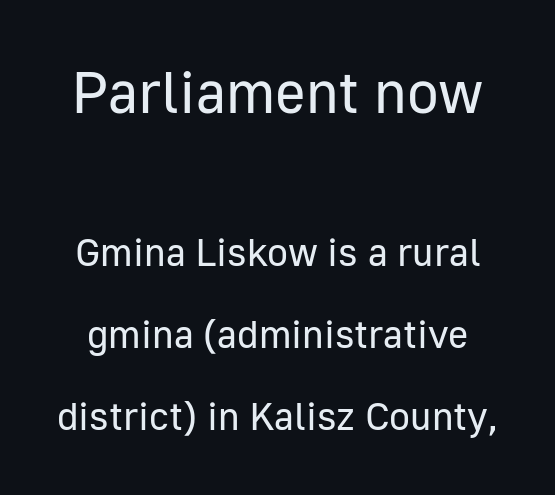
Q: Is the text bold? A: No.
Q: Is the text italic (slanted)? A: No, it is upright.
Q: Is the typeface a serif or a sans-serif typeface? A: Sans-serif.
Q: Is the text underlined? A: No.
Q: Is the spacing between letters normal or unusually wide? A: Normal.
Q: Is the spacing between lines tight, normal or loose? A: Loose.
Q: Which block of text is set in a larger size, the first (top) or the second (bottom)? A: The first (top) one.
Q: Width (condensed, normal, or wide)? A: Normal.
Q: Stroke contrast? A: Low.
Q: x-height? A: Medium.
Q: Monospaced? A: No.
